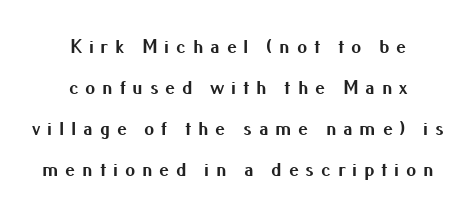
{"italic": "no", "bold": "yes", "underline": "no", "align": "center", "line_spacing": "loose", "line_spacing_ratio": 2.05, "letter_spacing": "wide", "letter_spacing_em": 0.34, "glyph_px": 20}
